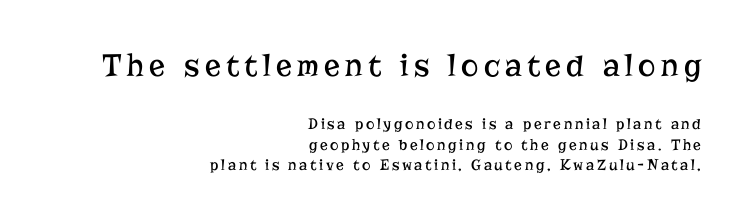
The specimen omits any rule beneath the text block's lines. Does the bottom block carry the larger type? No, the top block does. The font sits on the lighter half of the weight spectrum, regular included. The axis of the letterforms is exactly vertical. The designer went with a serif here, giving each stem small feet.
